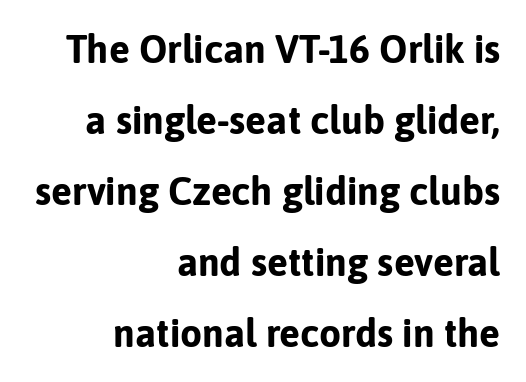
Q: Is the text bold? A: Yes.
Q: Is the text italic (slanted)? A: No, it is upright.
Q: Is the typeface a serif or a sans-serif typeface? A: Sans-serif.
Q: Is the text underlined? A: No.
Q: How is the paragraph aligned? A: Right-aligned.
Q: Is the spacing between letters normal or unusually wide? A: Normal.
Q: Width (condensed, normal, or wide)? A: Normal.
Q: Stroke contrast? A: Low.
Q: x-height? A: Medium.
Q: Monospaced? A: No.
